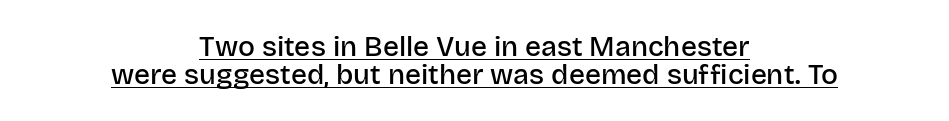
One glance says dense: line gaps are narrower than usual. Weight: semibold (demi). These lines are rendered in a variable-pitch font. Teacher's note: observe the equal gaps on both sides — that is centered alignment. Letter spacing: default.
